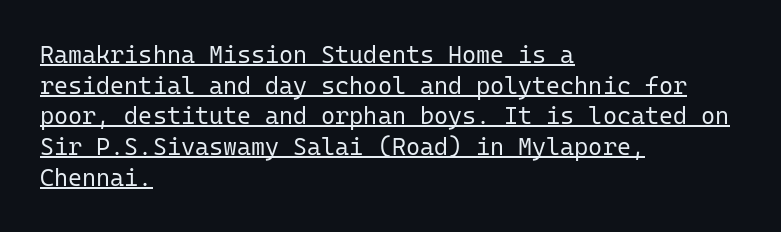
{"italic": "no", "bold": "no", "underline": "yes", "align": "left", "line_spacing": "normal", "line_spacing_ratio": 1.28, "letter_spacing": "normal", "letter_spacing_em": 0.0, "glyph_px": 24}
